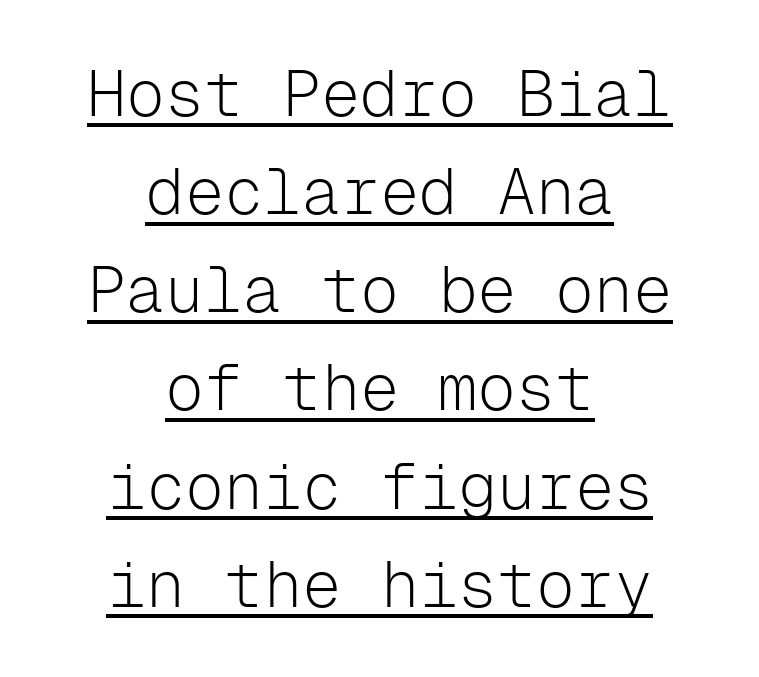
Q: Is the text bold? A: No.
Q: Is the text italic (slanted)? A: No, it is upright.
Q: Is the typeface a serif or a sans-serif typeface? A: Sans-serif.
Q: Is the text underlined? A: Yes.
Q: How is the paragraph aligned? A: Centered.
Q: Is the spacing between letters normal or unusually wide? A: Normal.
Q: Is the spacing between lines tight, normal or loose? A: Normal.
Q: Width (condensed, normal, or wide)? A: Normal.
Q: Stroke contrast? A: Low.
Q: x-height? A: Medium.
Q: Monospaced? A: Yes.
